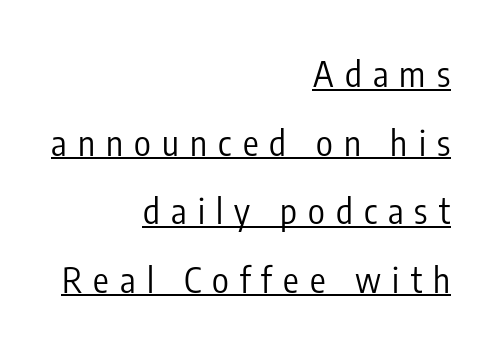
Q: Is the text bold? A: No.
Q: Is the text italic (slanted)? A: No, it is upright.
Q: Is the typeface a serif or a sans-serif typeface? A: Sans-serif.
Q: Is the text underlined? A: Yes.
Q: How is the paragraph aligned? A: Right-aligned.
Q: Is the spacing between letters normal or unusually wide? A: Unusually wide.
Q: Is the spacing between lines tight, normal or loose? A: Loose.
Q: Width (condensed, normal, or wide)? A: Condensed.
Q: Stroke contrast? A: Low.
Q: x-height? A: Medium.
Q: Monospaced? A: No.
